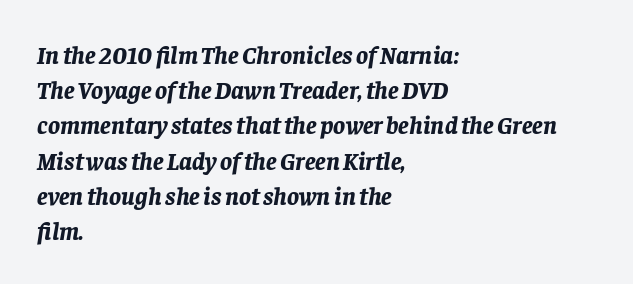
{"italic": "yes", "lean": "right", "slant_degrees": 8, "bold": "yes", "underline": "no", "align": "left", "line_spacing": "normal", "line_spacing_ratio": 1.41, "letter_spacing": "normal", "letter_spacing_em": 0.0, "glyph_px": 25}
